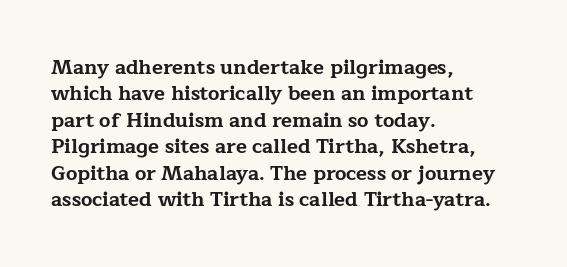
Q: Is the text bold? A: Yes.
Q: Is the text italic (slanted)? A: No, it is upright.
Q: Is the text underlined? A: No.
Q: How is the paragraph aligned? A: Left-aligned.
Q: Is the spacing between letters normal or unusually wide? A: Normal.
Q: Is the spacing between lines tight, normal or loose? A: Normal.
